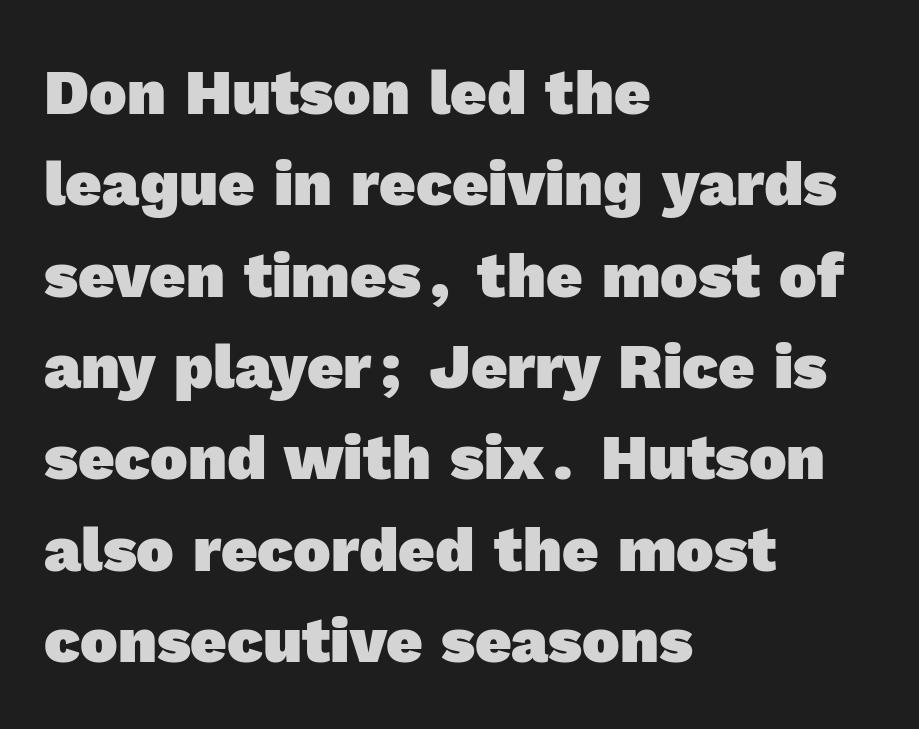
{"serif": "no", "bold": "yes", "weight": "heavy", "width": "normal", "x_height": "medium", "monospaced": "no", "underline": "no", "align": "left", "line_spacing": "normal", "line_spacing_ratio": 1.45, "letter_spacing": "normal", "letter_spacing_em": 0.0, "glyph_px": 63}
